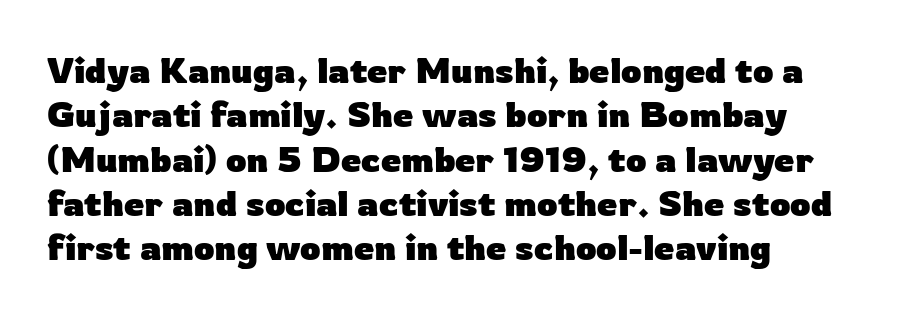
{"serif": "no", "italic": "no", "bold": "yes", "weight": "heavy", "width": "normal", "stroke_contrast": "low", "x_height": "medium", "monospaced": "no", "underline": "no", "align": "left", "line_spacing_ratio": 1.23, "letter_spacing": "normal", "letter_spacing_em": 0.0, "glyph_px": 36}
